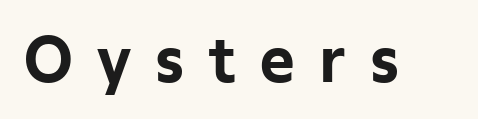
Only glyphs here, with clear space below each row. The rendering uses natural spacing where letterforms have individual widths. Italic? Not at all — the glyphs are vertical. Note: no serifs on the glyphs. Spacing between characters has been opened up far beyond the box default.
